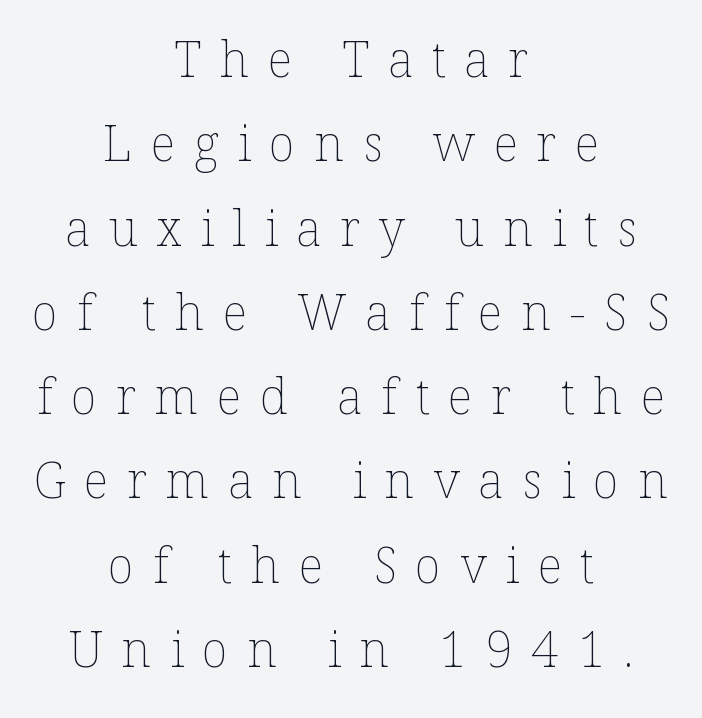
The passage shown is not bold in any degree. Words appear elongated and porous because spacing is wide. Upright lettering throughout. Note the varied advance widths — an 'i' is clearly narrower than an 'm'. These lines are centered, leaving both edges ragged. Only glyphs here, with clear space below each row.
